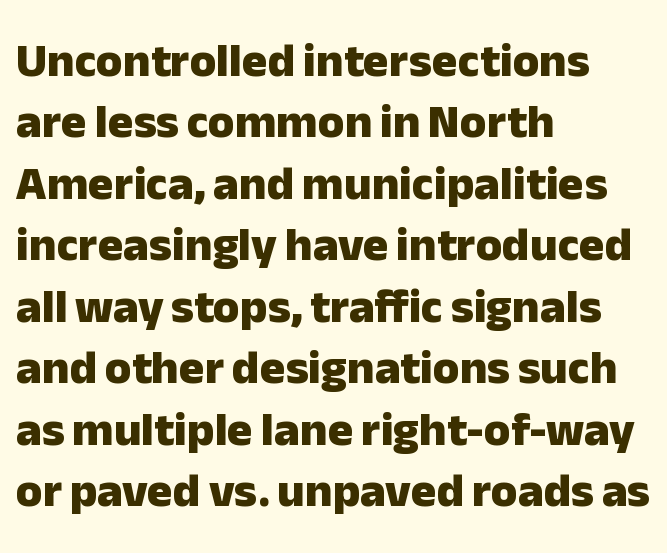
{"serif": "no", "italic": "no", "bold": "yes", "weight": "heavy", "width": "normal", "stroke_contrast": "low", "x_height": "medium", "monospaced": "no", "underline": "no", "align": "left", "line_spacing": "normal", "line_spacing_ratio": 1.28, "letter_spacing": "normal", "letter_spacing_em": 0.0, "glyph_px": 48}
